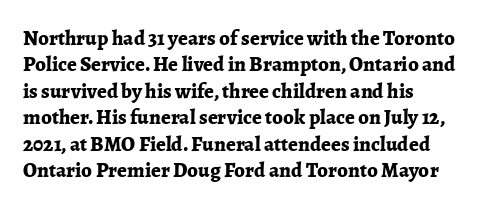
Q: Is the text bold? A: Yes.
Q: Is the text italic (slanted)? A: No, it is upright.
Q: Is the text underlined? A: No.
Q: How is the paragraph aligned? A: Left-aligned.
Q: Is the spacing between letters normal or unusually wide? A: Normal.
Q: Is the spacing between lines tight, normal or loose? A: Normal.
